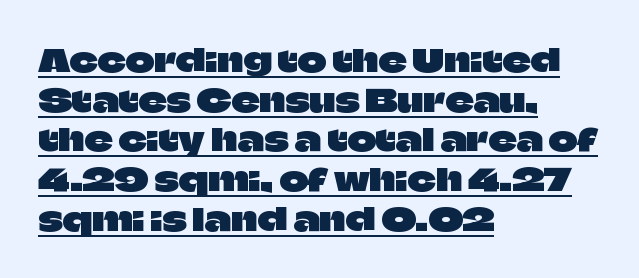
Q: Is the text italic (slanted)? A: No, it is upright.
Q: Is the typeface a serif or a sans-serif typeface? A: Sans-serif.
Q: Is the text underlined? A: Yes.
Q: How is the paragraph aligned? A: Left-aligned.
Q: Is the spacing between letters normal or unusually wide? A: Normal.
Q: Is the spacing between lines tight, normal or loose? A: Normal.
Q: Width (condensed, normal, or wide)? A: Normal.
Q: Stroke contrast? A: Low.
Q: x-height? A: Large.
Q: Monospaced? A: No.
